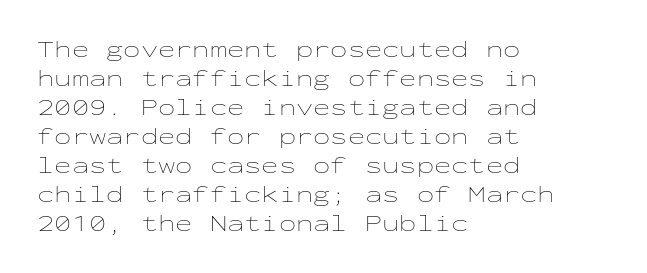
{"italic": "no", "bold": "no", "underline": "no", "align": "left", "line_spacing": "normal", "line_spacing_ratio": 1.26, "letter_spacing": "normal", "letter_spacing_em": 0.0, "glyph_px": 23}
